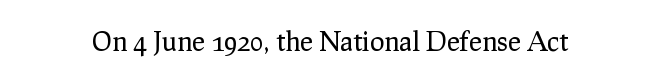
Q: Is the text bold? A: No.
Q: Is the text italic (slanted)? A: No, it is upright.
Q: Is the text underlined? A: No.
Q: Is the spacing between letters normal or unusually wide? A: Normal.
